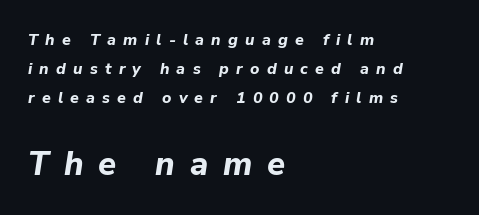
The image shows 33 px bold type, italic (leaning right); set left-aligned, line spacing 1.8x, unusually wide letter spacing (+0.45 em), not underlined; the second (bottom) block is 2.06x larger; low stroke contrast and a medium x-height.
